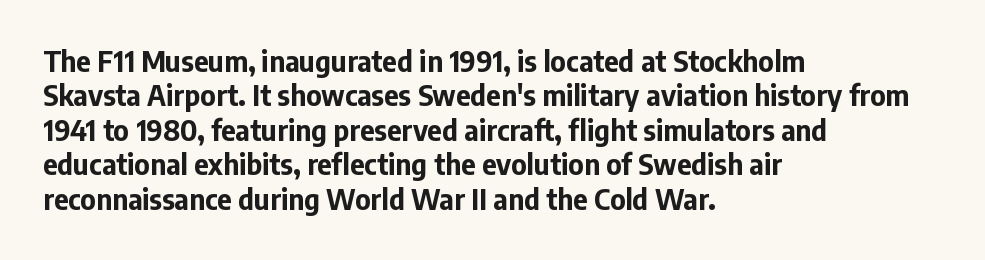
{"serif": "no", "italic": "no", "bold": "yes", "weight": "bold", "width": "normal", "stroke_contrast": "low", "x_height": "medium", "monospaced": "no", "underline": "no", "align": "left", "line_spacing_ratio": 1.23, "letter_spacing": "normal", "letter_spacing_em": 0.0, "glyph_px": 28}
